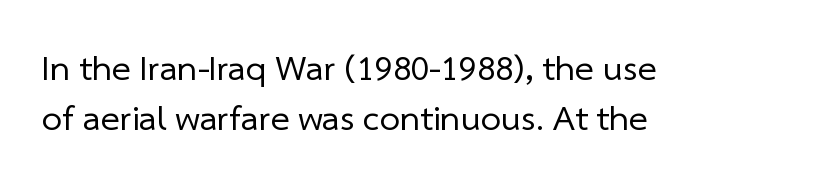
Q: Is the text bold? A: No.
Q: Is the typeface a serif or a sans-serif typeface? A: Sans-serif.
Q: Is the text underlined? A: No.
Q: How is the paragraph aligned? A: Left-aligned.
Q: Is the spacing between letters normal or unusually wide? A: Normal.
Q: Is the spacing between lines tight, normal or loose? A: Normal.
Q: Width (condensed, normal, or wide)? A: Normal.
Q: Stroke contrast? A: Low.
Q: x-height? A: Medium.
Q: Monospaced? A: No.
